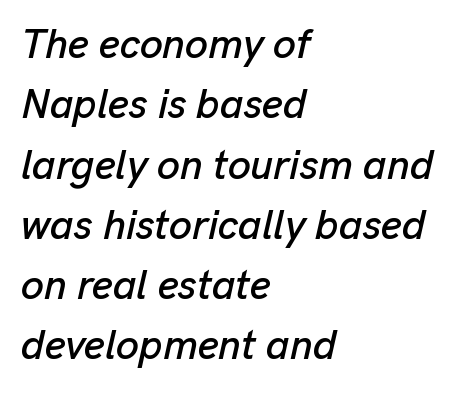
Regarding leading, the lines here are spaced in the standard way. Does the copy run flush right? No — it runs flush left. This sample has the flowing, uneven cadence of proportional lettering. The face used here has a pronounced slope to its letters. Is the letter spacing exaggerated? No — it looks like the ordinary default. Glance below the letters and you will spot only blank space.
